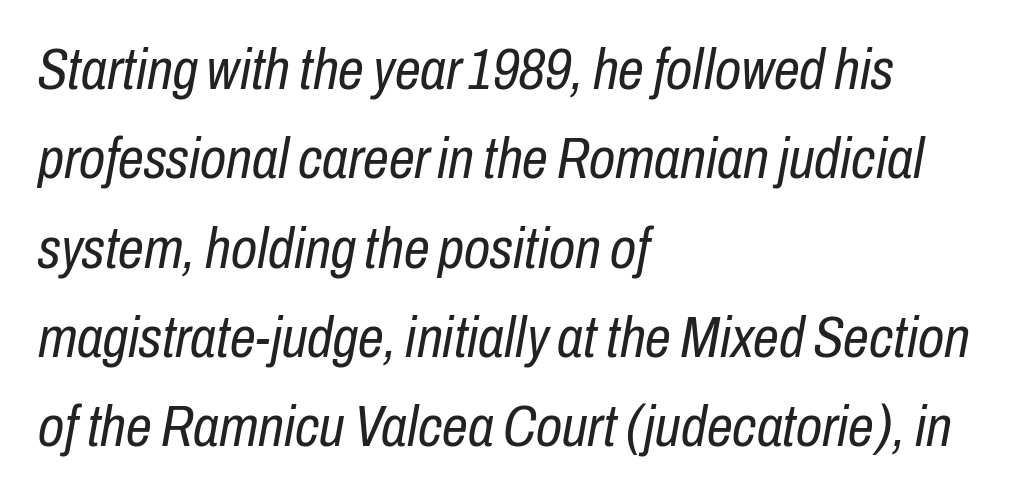
The image shows 58 px regular-weight, condensed type, italic (leaning right); set left-aligned, normal line spacing (1.54x), normal letter spacing, not underlined; low stroke contrast and a medium x-height.
